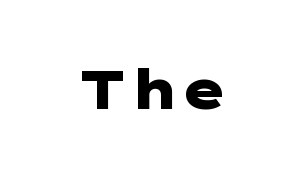
The image shows 54 px heavy, wide sans-serif type, upright; set normal letter spacing, not underlined; low stroke contrast and a medium x-height.
